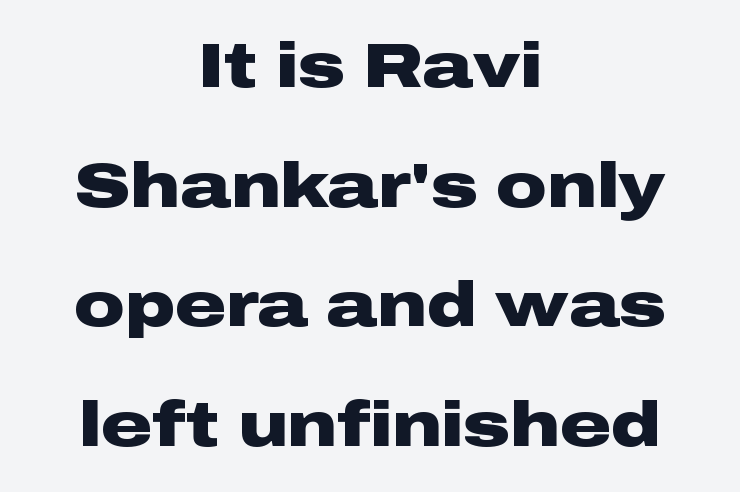
Looks like regular typesetting: each glyph gets only the width it needs. Is the type bold? Yes — the strokes are clearly thick and heavy. Typeset on center — no edge is straight. The words here are not underlined. Tracking here is standard; glyphs follow each other at the usual distance. The leading is generous, giving the passage an open texture.
